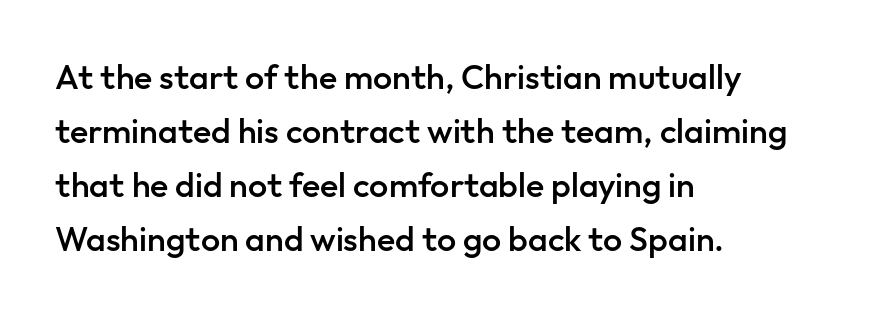
{"serif": "no", "italic": "no", "bold": "semi", "weight": "semibold", "width": "normal", "stroke_contrast": "low", "x_height": "medium", "monospaced": "no", "underline": "no", "align": "left", "line_spacing": "normal", "line_spacing_ratio": 1.59, "letter_spacing": "normal", "letter_spacing_em": 0.0, "glyph_px": 34}
